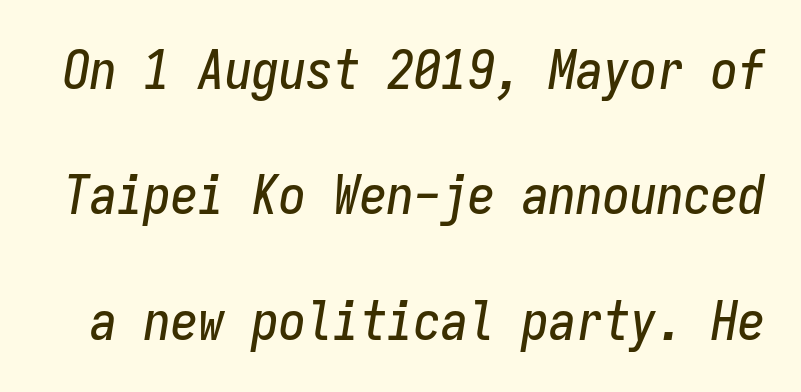
The image shows 54 px condensed type, italic (leaning right), monospaced; set loose line spacing (2.32x), normal letter spacing, not underlined; low stroke contrast and a medium x-height.
